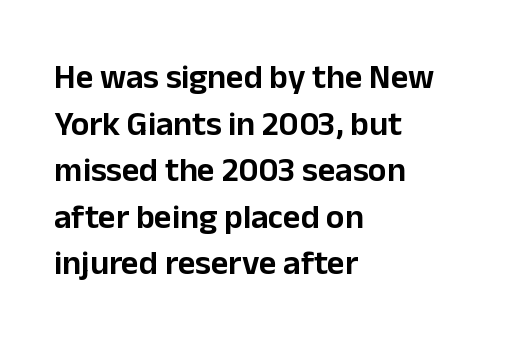
Q: Is the text italic (slanted)? A: No, it is upright.
Q: Is the typeface a serif or a sans-serif typeface? A: Sans-serif.
Q: Is the text underlined? A: No.
Q: How is the paragraph aligned? A: Left-aligned.
Q: Is the spacing between letters normal or unusually wide? A: Normal.
Q: Is the spacing between lines tight, normal or loose? A: Normal.
Q: Width (condensed, normal, or wide)? A: Normal.
Q: Stroke contrast? A: Low.
Q: x-height? A: Medium.
Q: Monospaced? A: No.
